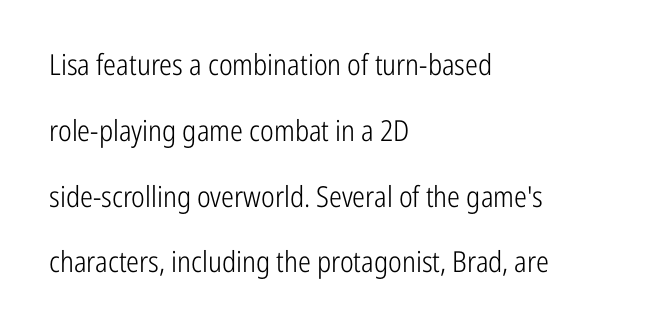
{"serif": "no", "italic": "no", "bold": "no", "weight": "light", "width": "condensed", "stroke_contrast": "low", "x_height": "medium", "monospaced": "no", "underline": "no", "align": "left", "line_spacing": "loose", "line_spacing_ratio": 2.27, "letter_spacing": "normal", "letter_spacing_em": 0.0, "glyph_px": 29}
